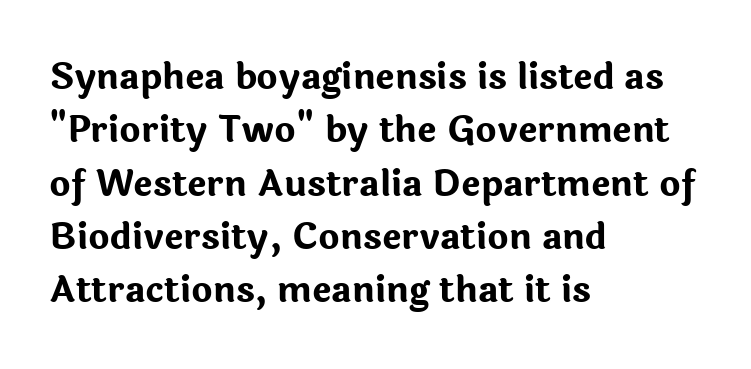
The image shows 36 px bold sans-serif type, upright; set left-aligned, normal line spacing (1.48x), normal letter spacing, not underlined; low stroke contrast and a medium x-height.
